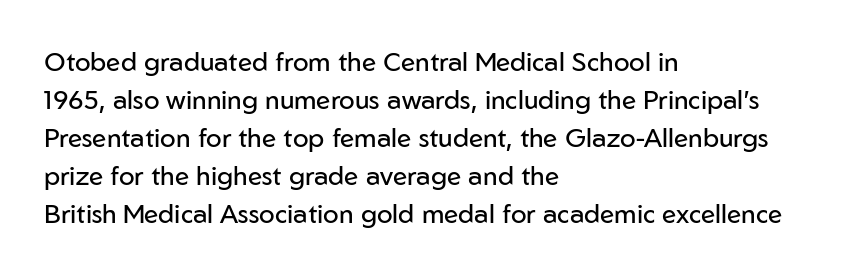
Q: Is the text bold? A: No.
Q: Is the text italic (slanted)? A: No, it is upright.
Q: Is the text underlined? A: No.
Q: How is the paragraph aligned? A: Left-aligned.
Q: Is the spacing between letters normal or unusually wide? A: Normal.
Q: Is the spacing between lines tight, normal or loose? A: Normal.
